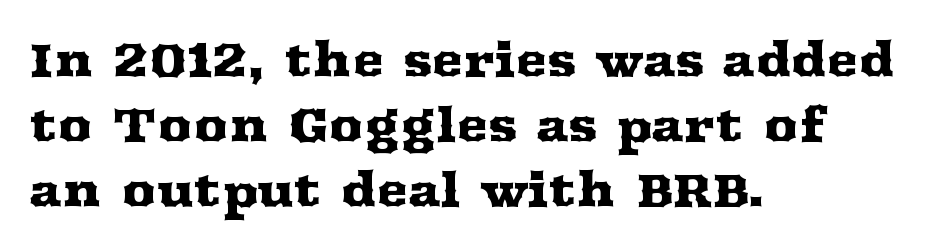
This block has exactly the height ordinary leading produces. You could not count columns in this text — the font is proportionally spaced. Honestly, there is no underline to notice here at all. In CSS terms this would be text-align: left. The text was rendered using a seriffed face with decorative stroke endings.
